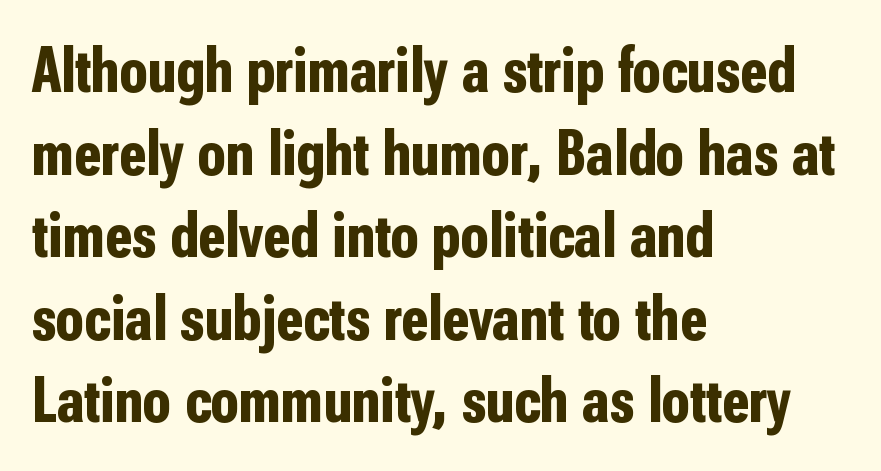
The image shows 64 px bold, condensed sans-serif type, upright; set left-aligned, normal line spacing (1.29x), normal letter spacing, not underlined; low stroke contrast and a medium x-height.
